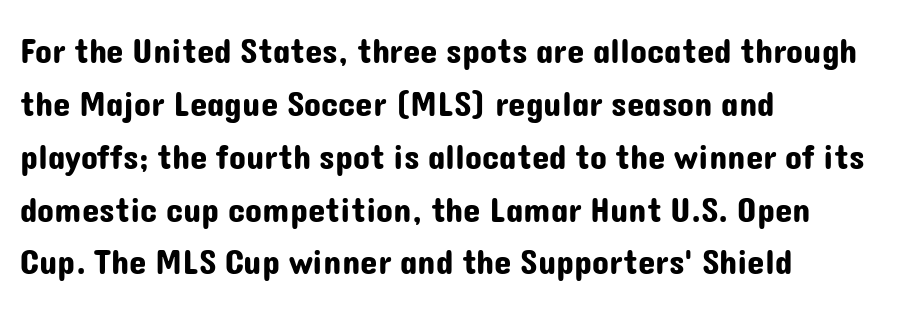
Q: Is the text italic (slanted)? A: No, it is upright.
Q: Is the typeface a serif or a sans-serif typeface? A: Sans-serif.
Q: Is the text underlined? A: No.
Q: How is the paragraph aligned? A: Left-aligned.
Q: Is the spacing between letters normal or unusually wide? A: Normal.
Q: Is the spacing between lines tight, normal or loose? A: Normal.
Q: Width (condensed, normal, or wide)? A: Normal.
Q: Stroke contrast? A: Low.
Q: x-height? A: Medium.
Q: Monospaced? A: No.
